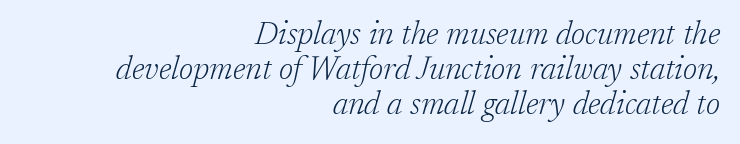
The cut favours lightness, reaching ordinary text weight at its darkest. What kind of face is this? One with serifs. A typesetter would call this zero additional tracking. Right-aligned paragraph, ragged on the left. Line spacing here is tight. Here the designer chose a conventional face with non-uniform glyph widths.
